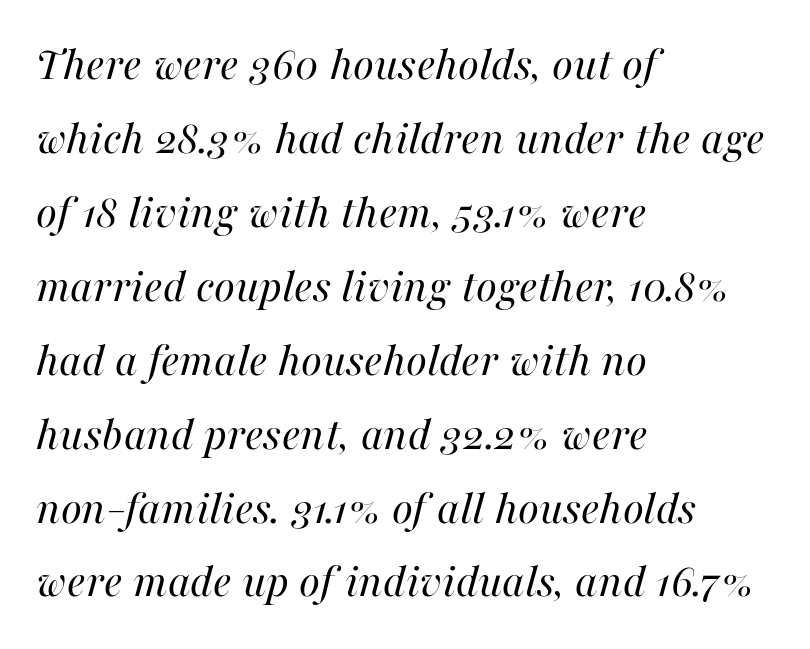
The image shows 48 px regular-weight type, italic (leaning right); set left-aligned, normal line spacing (1.54x), normal letter spacing, not underlined; high stroke contrast and a medium x-height.
